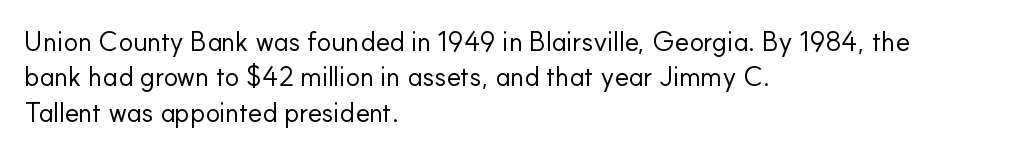
Line beginnings align vertically; line endings do not. The typography opts for an upright posture over an oblique one. Baseline-to-baseline distance is the conventional proportion of letter height. The characters are drawn with everyday or finer stroke widths. Here the glyphs are tracked normally, forming tight word shapes.
